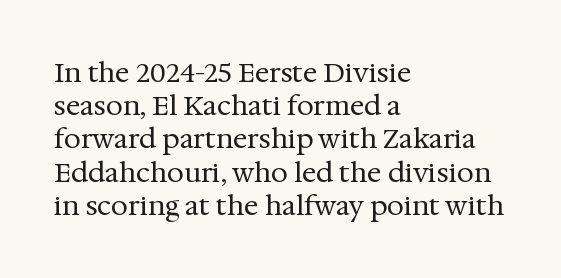
The zone under the glyphs is completely vacant. The passage is arranged the way most books set body copy — flush left. The type sits square on the baseline with zero lean. Weight: in the light-to-regular range. In terms of letterspacing, this is plain default setting.
